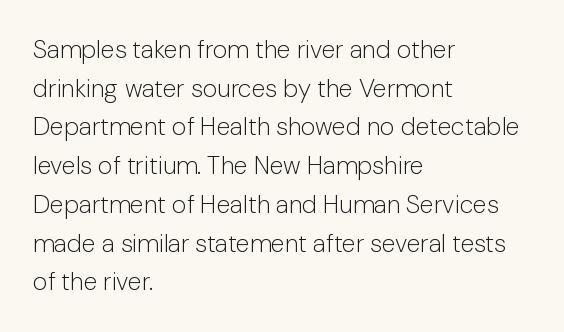
Notice how descenders clear the ascenders below comfortably — that's standard leading. Posture: vertical. Letter spacing: default. This rendering uses left alignment, leaving the right contour irregular.
